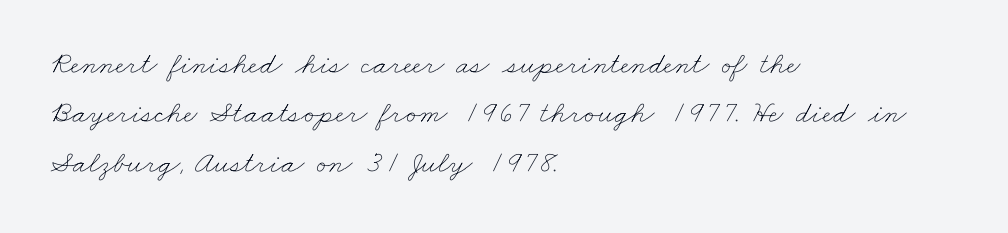
The image shows 31 px thin, wide type; set left-aligned, normal line spacing (1.59x), normal letter spacing, not underlined; low stroke contrast and a small x-height.
